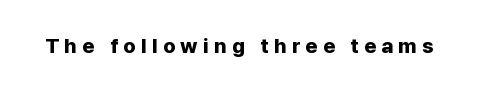
{"italic": "no", "bold": "yes", "underline": "no", "letter_spacing": "wide", "letter_spacing_em": 0.25, "glyph_px": 21}
